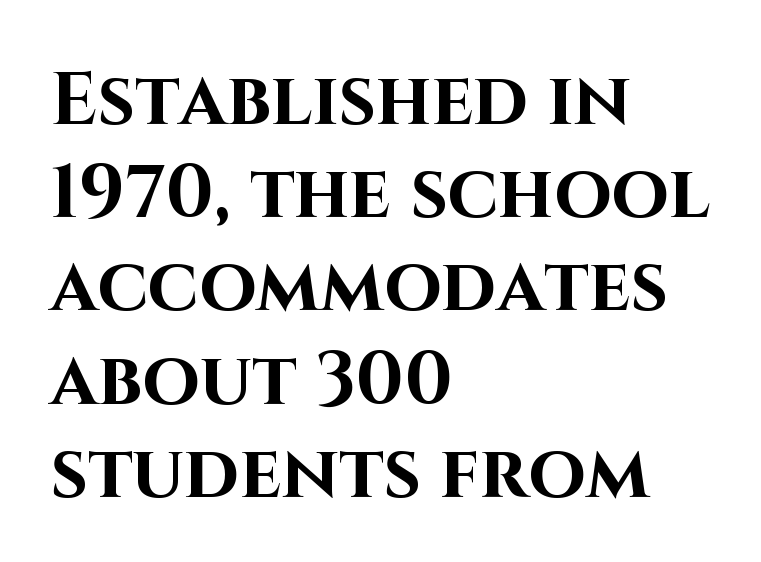
The image shows 74 px bold sans-serif type, upright; set left-aligned, normal line spacing (1.26x), normal letter spacing, not underlined; high stroke contrast and a large x-height.
